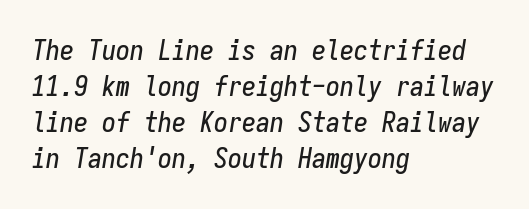
The image shows 28 px condensed type, italic (leaning right), monospaced; set left-aligned, normal line spacing (1.29x), normal letter spacing, not underlined; low stroke contrast and a medium x-height.
